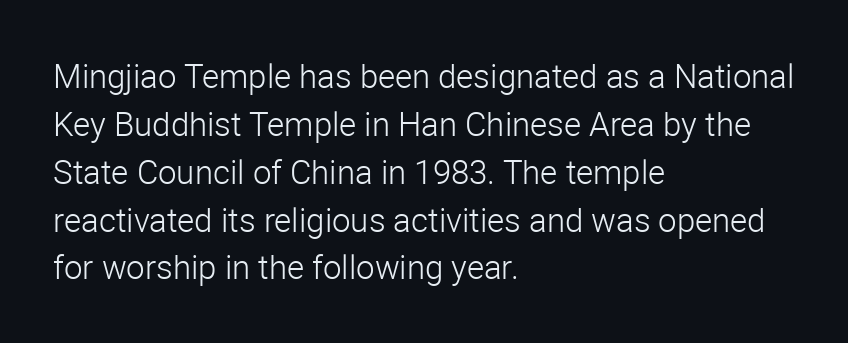
You can tell it's not italic because the verticals are truly vertical. Weight class: somewhere from thin through regular. The paragraph shown leans on its left margin. Font category for this specimen: sans-serif. A normal amount of white space separates one row of letters from the next.
